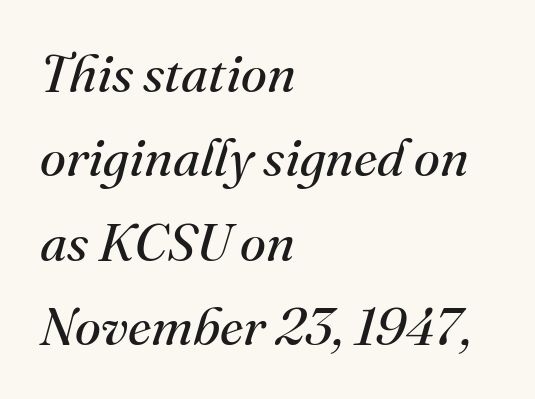
The compositor pushed each line to the left boundary. Italic? Definitely — the glyphs are oblique. Yep, those are serifs on the letters. Each stroke keeps to a modest, everyday thickness or less. Here the designer chose a conventional face with non-uniform glyph widths.
